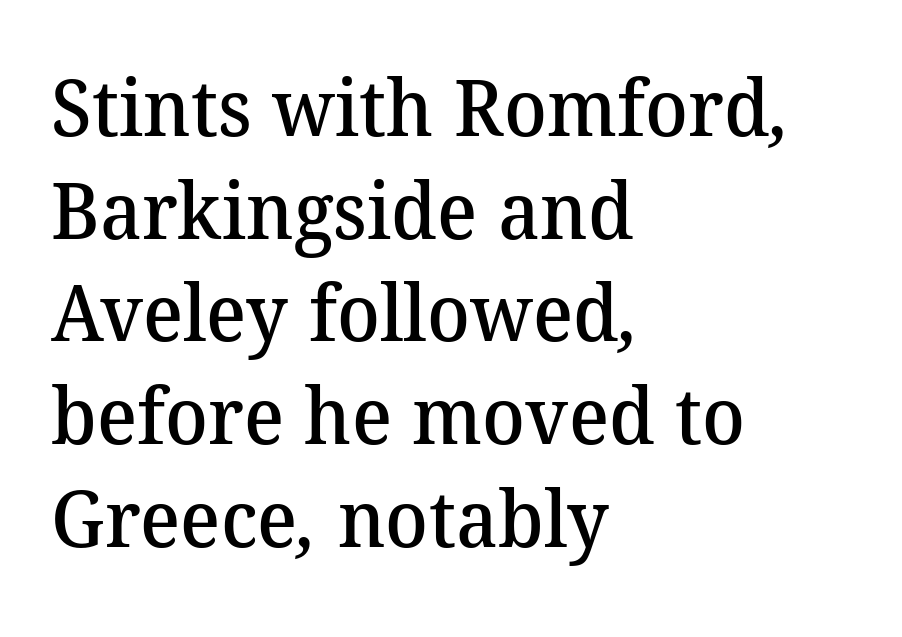
Stroke thickness is moderately raised; the sample reads as semibold. Default kerning and tracking; the words read as compact shapes. These lines sit exactly where default settings would place them. This sample uses a serif face.
